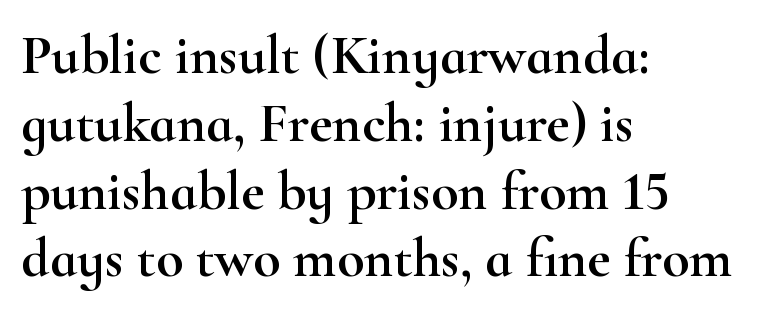
The image shows 56 px wide serif type, upright; set left-aligned, line spacing 1.21x, normal letter spacing, not underlined; high stroke contrast and a small x-height.
